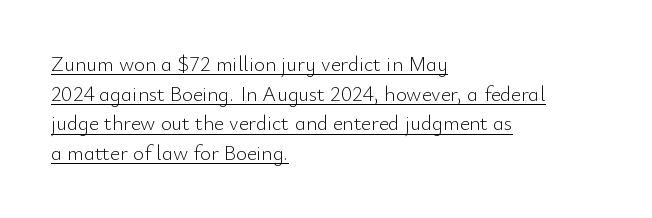
Glyph-to-glyph distance matches everyday printed text. Unbolded letterforms with no extra heft. This is underlined copy, the kind a proofreader might mark for attention. The axis of the letterforms is exactly vertical. Regarding leading, the lines here are spaced in the standard way.
